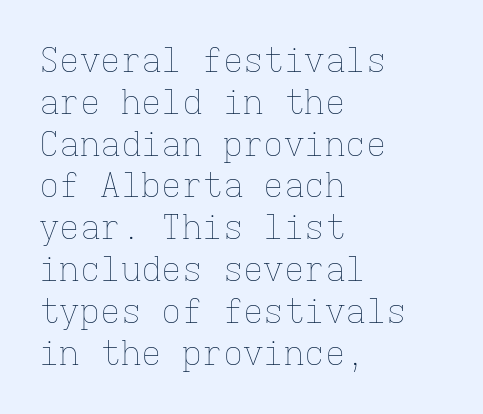
The image shows 34 px thin type, upright, monospaced; set left-aligned, line spacing 1.23x, normal letter spacing, not underlined; low stroke contrast and a medium x-height.
